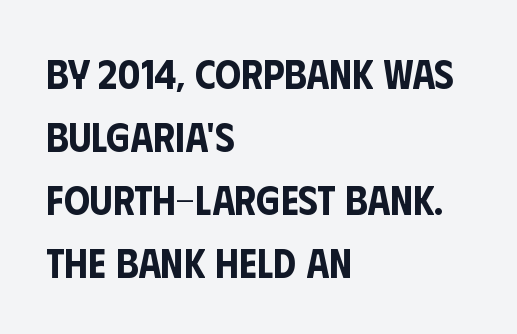
The image shows 41 px condensed sans-serif type, upright; set left-aligned, normal line spacing (1.54x), normal letter spacing, not underlined; low stroke contrast and a large x-height.
